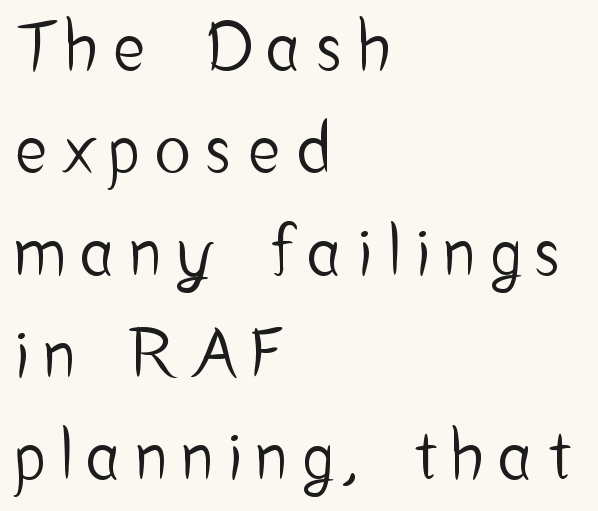
The image shows 66 px condensed sans-serif type, upright; set left-aligned, normal line spacing (1.55x), unusually wide letter spacing (+0.26 em), not underlined; low stroke contrast and a medium x-height.
